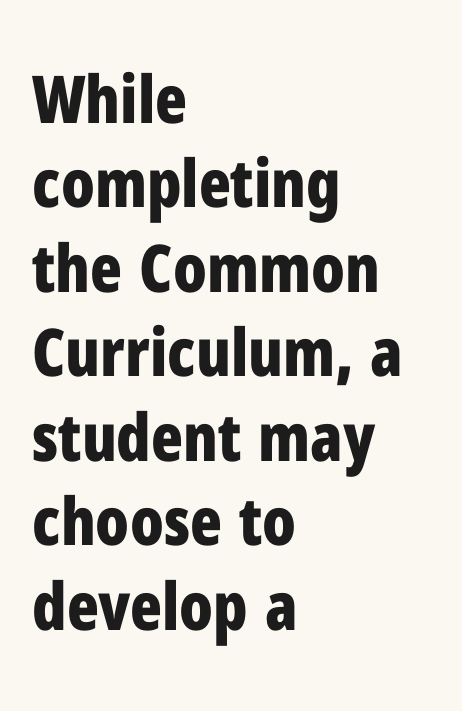
{"serif": "no", "italic": "no", "bold": "yes", "weight": "bold", "width": "condensed", "stroke_contrast": "low", "x_height": "medium", "monospaced": "no", "underline": "no", "align": "left", "line_spacing": "normal", "line_spacing_ratio": 1.28, "letter_spacing": "normal", "letter_spacing_em": 0.0, "glyph_px": 66}
